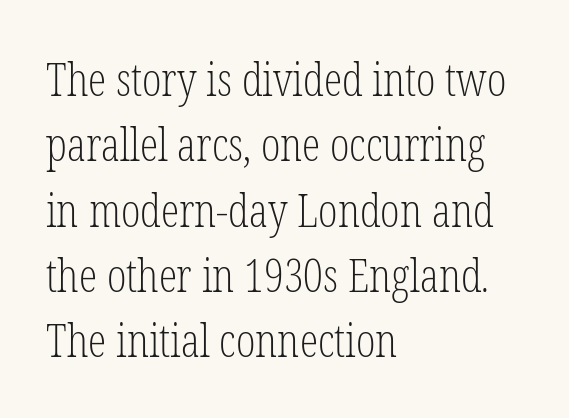
The image shows 46 px light, condensed serif type, upright; set left-aligned, normal line spacing (1.42x), normal letter spacing, not underlined; low stroke contrast and a medium x-height.
